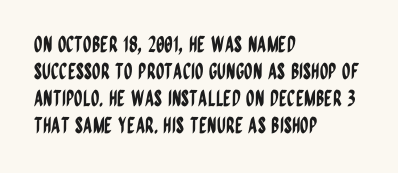
The image shows 22 px text type, upright; set left-aligned, line spacing 1.23x, normal letter spacing, not underlined.
